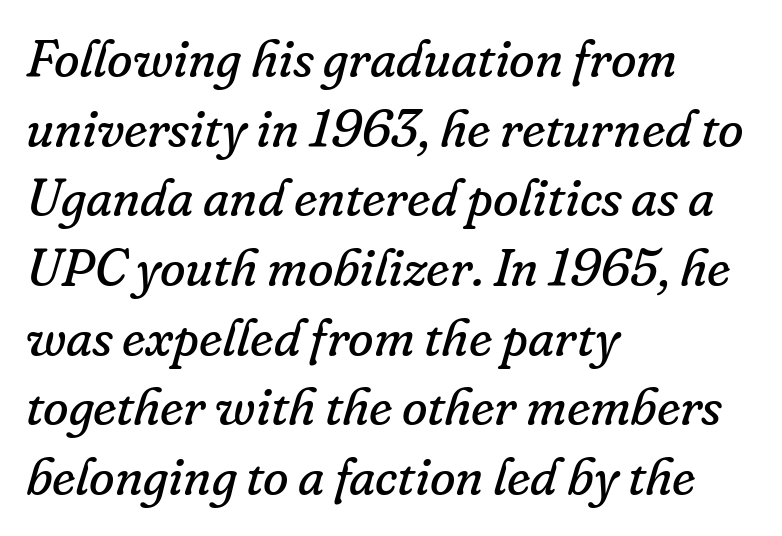
Q: Is the text bold? A: No.
Q: Is the text italic (slanted)? A: Yes, it leans right by about 16 degrees.
Q: Is the typeface a serif or a sans-serif typeface? A: Serif.
Q: Is the text underlined? A: No.
Q: How is the paragraph aligned? A: Left-aligned.
Q: Is the spacing between letters normal or unusually wide? A: Normal.
Q: Is the spacing between lines tight, normal or loose? A: Normal.
Q: Width (condensed, normal, or wide)? A: Normal.
Q: Stroke contrast? A: Low.
Q: x-height? A: Small.
Q: Monospaced? A: No.
